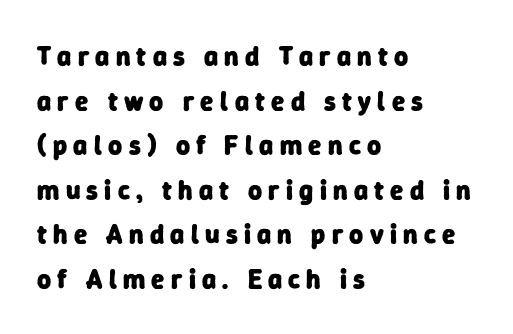
Pretty heavy lettering here — definitely bold. Is there much room between lines? A standard amount, neither cramped nor airy. Decoration check: the copy has no underline. The setting favours the left margin, as ordinary paragraphs usually do. Inter-character spacing is expanded well beyond the font's built-in metrics.
